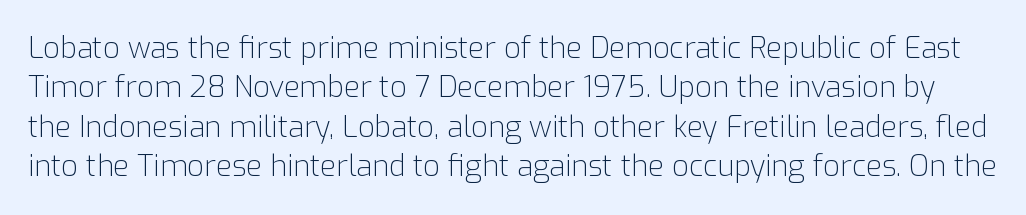
Posture: straight, roman, zero tilt. Tracking here is standard; glyphs follow each other at the usual distance. Stems here are at most as thick as an everyday book face. The line-height multiplier appears to be the usual default.
